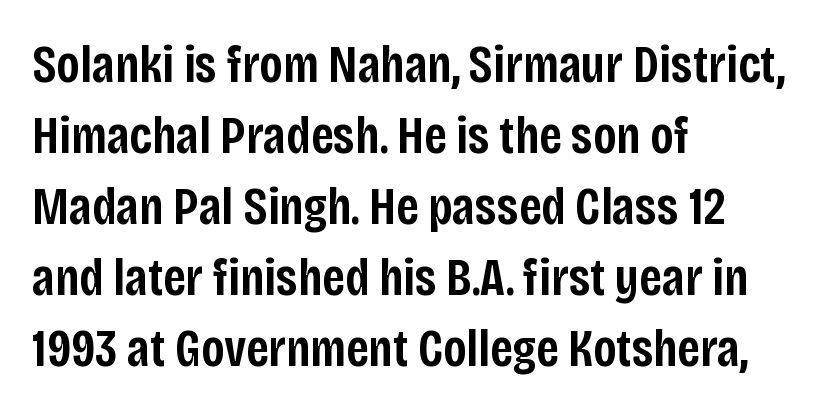
The axis of the letterforms is exactly vertical. The rendering uses a moderate line-height, typical for paragraphs. The typesetter chose a ragged-right arrangement here. Default kerning and tracking; the words read as compact shapes. These lines are rendered in a variable-pitch font.
